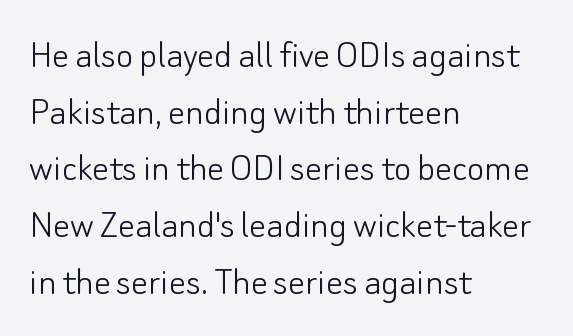
Each new line begins a customary step beneath the previous one. The space directly below the letters is spotless. Letters have the restrained weight of plain body copy at most. The passage shown is typed in a proportional face where columns would drift. The setting favours the left margin, as ordinary paragraphs usually do.
